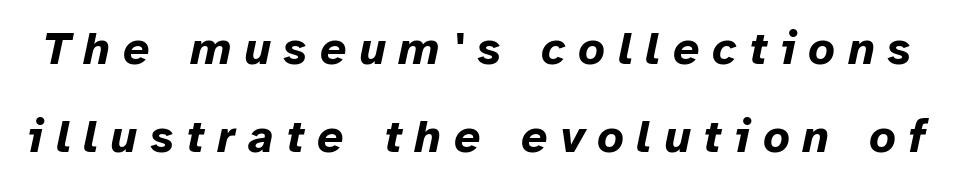
Q: Is the text bold? A: Yes.
Q: Is the text italic (slanted)? A: Yes, it leans right by about 12 degrees.
Q: Is the text underlined? A: No.
Q: Is the spacing between letters normal or unusually wide? A: Unusually wide.
Q: Is the spacing between lines tight, normal or loose? A: Loose.
Q: Width (condensed, normal, or wide)? A: Normal.
Q: Stroke contrast? A: Low.
Q: x-height? A: Medium.
Q: Monospaced? A: No.
